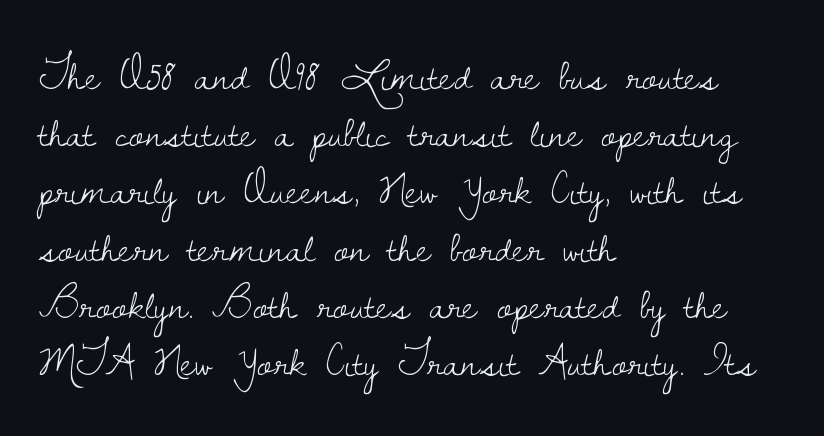
The specimen omits any rule beneath the text block's lines. Glyph-to-glyph distance matches everyday printed text. Summary of vertical rhythm: regular, with standard interline spacing. Where is the straight margin? On the left.
